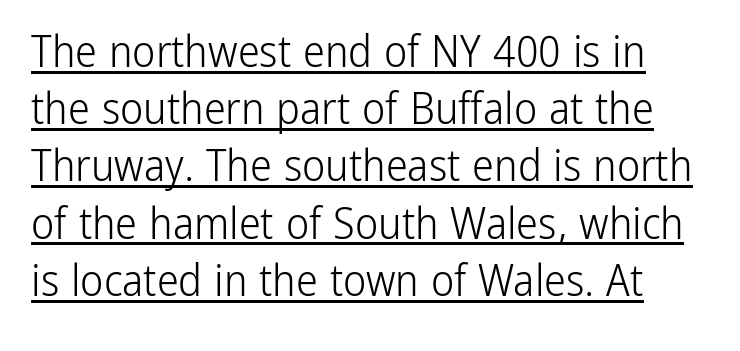
The image shows 44 px light, condensed sans-serif type, upright; set normal line spacing (1.3x), normal letter spacing, underlined; low stroke contrast and a medium x-height.
